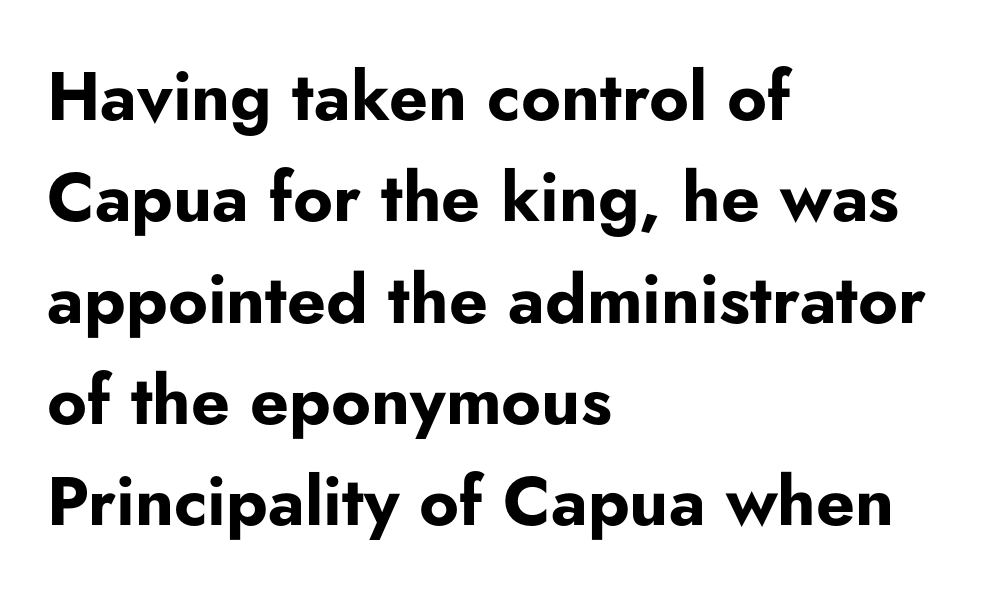
The image shows 68 px bold sans-serif type, upright; set left-aligned, normal line spacing (1.49x), normal letter spacing, not underlined; low stroke contrast and a small x-height.
